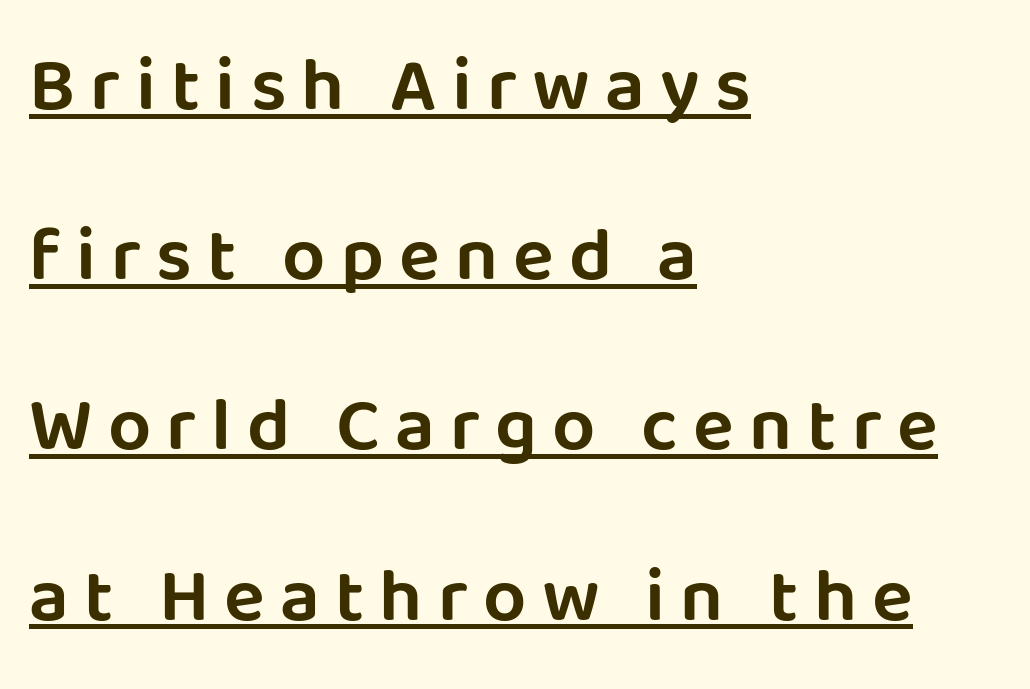
The image shows 76 px sans-serif type, upright; set left-aligned, loose line spacing (2.24x), unusually wide letter spacing (+0.2 em), underlined; low stroke contrast and a large x-height.
